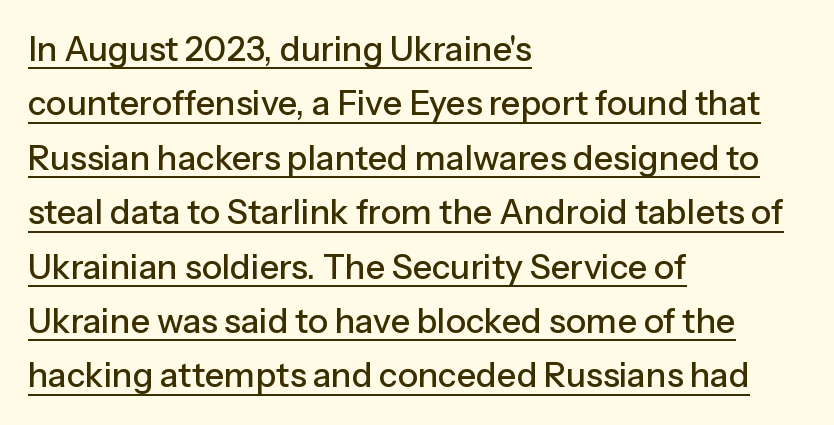
The image shows 34 px sans-serif type, upright; set left-aligned, normal line spacing (1.6x), normal letter spacing, underlined; low stroke contrast and a medium x-height.
